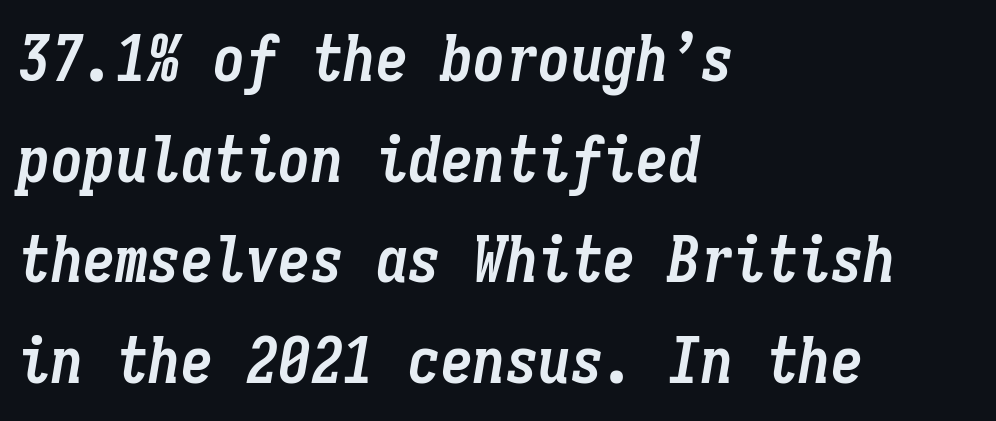
{"italic": "yes", "lean": "right", "slant_degrees": 9, "bold": "yes", "weight": "semibold", "width": "condensed", "stroke_contrast": "low", "x_height": "medium", "monospaced": "yes", "underline": "no", "align": "left", "line_spacing": "normal", "line_spacing_ratio": 1.55, "letter_spacing": "normal", "letter_spacing_em": 0.0, "glyph_px": 65}
